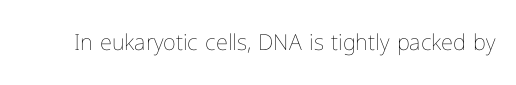
The image shows 22 px text type, upright; set normal letter spacing, not underlined.
